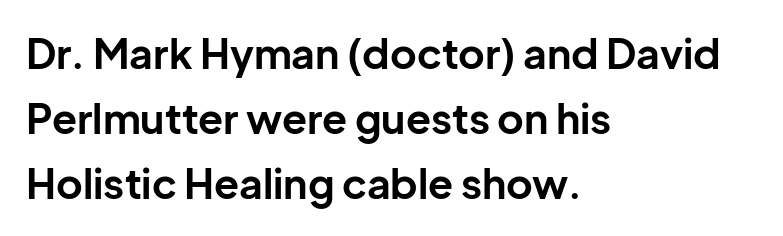
Q: Is the text bold? A: Yes.
Q: Is the text italic (slanted)? A: No, it is upright.
Q: Is the typeface a serif or a sans-serif typeface? A: Sans-serif.
Q: Is the text underlined? A: No.
Q: How is the paragraph aligned? A: Left-aligned.
Q: Is the spacing between letters normal or unusually wide? A: Normal.
Q: Is the spacing between lines tight, normal or loose? A: Normal.
Q: Width (condensed, normal, or wide)? A: Normal.
Q: Stroke contrast? A: Low.
Q: x-height? A: Medium.
Q: Monospaced? A: No.
